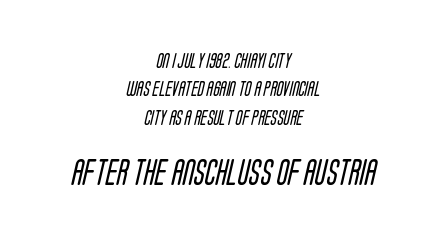
The image shows 26 px text type; set centered, line spacing 1.89x, normal letter spacing, not underlined; the second (bottom) block is 1.73x larger.
